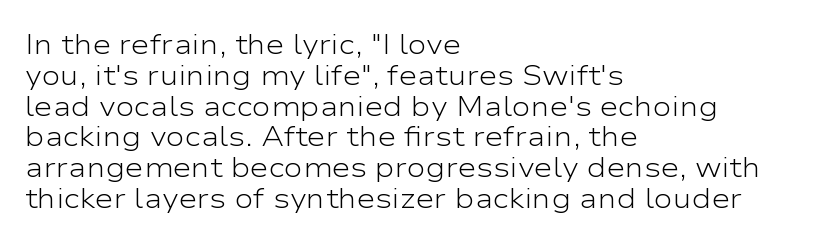
{"serif": "no", "italic": "no", "bold": "no", "weight": "light", "width": "wide", "stroke_contrast": "low", "x_height": "medium", "monospaced": "no", "underline": "no", "align": "left", "line_spacing": "tight", "line_spacing_ratio": 1.1, "letter_spacing": "normal", "letter_spacing_em": 0.0, "glyph_px": 28}
